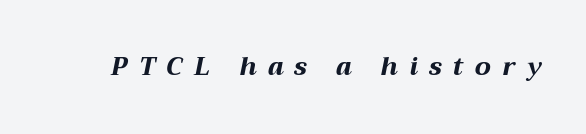
This rendering features lettering with no underline. Italic: yes, the glyphs are oblique. Is the type bold? Yes — the strokes are clearly thick and heavy. Display-style spreading of the glyphs; the letterfit is very open.
